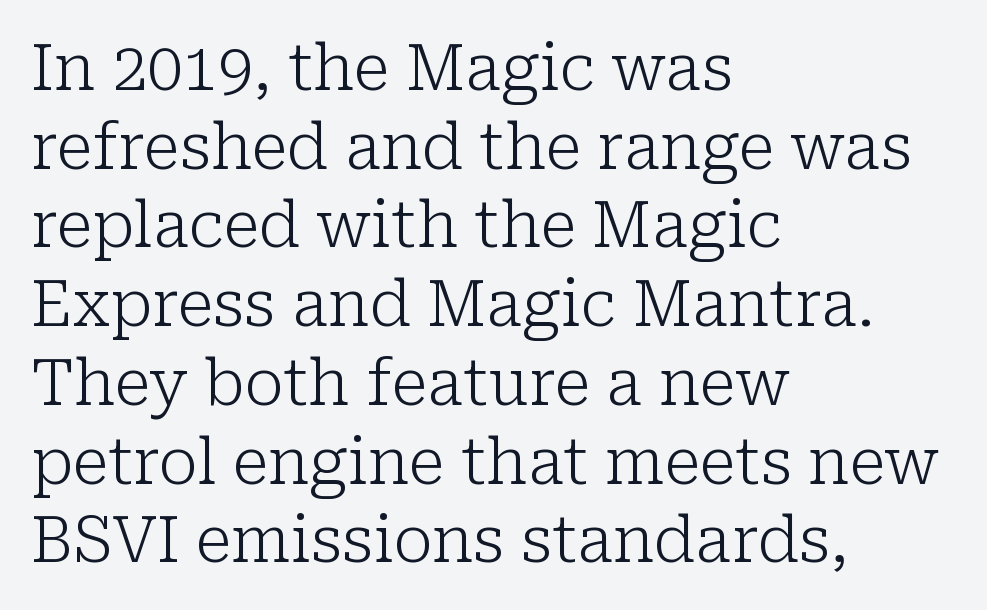
Q: Is the text bold? A: No.
Q: Is the text italic (slanted)? A: No, it is upright.
Q: Is the typeface a serif or a sans-serif typeface? A: Serif.
Q: Is the text underlined? A: No.
Q: How is the paragraph aligned? A: Left-aligned.
Q: Is the spacing between letters normal or unusually wide? A: Normal.
Q: Is the spacing between lines tight, normal or loose? A: Normal.
Q: Width (condensed, normal, or wide)? A: Normal.
Q: Stroke contrast? A: Low.
Q: x-height? A: Medium.
Q: Monospaced? A: No.
